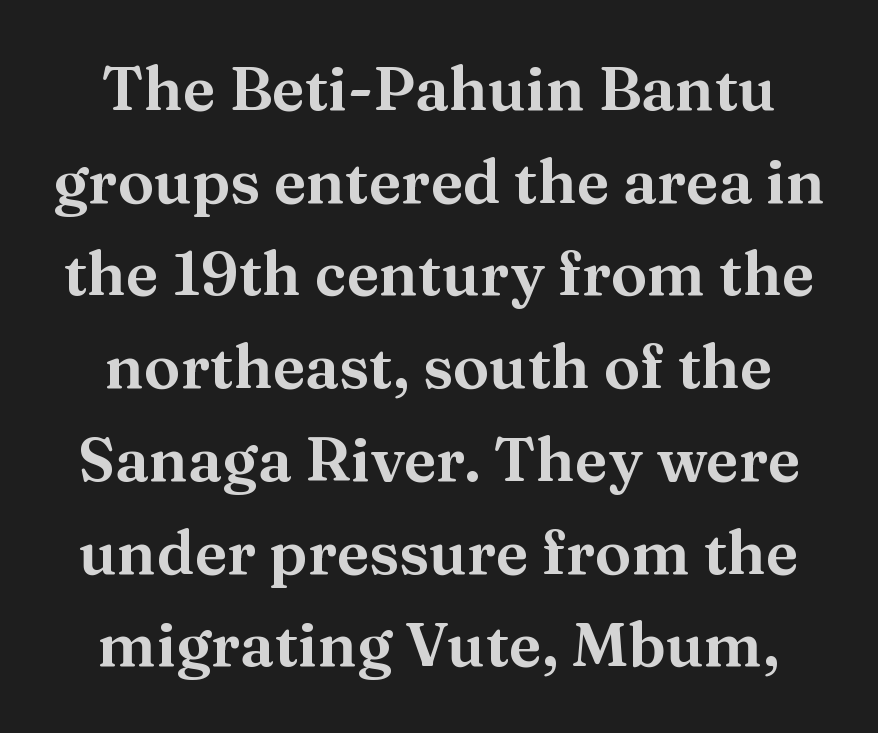
Vertically, the passage feels balanced, rows spaced as you'd expect. Think of a printed novel: that variable character pitch is what you see here. These lines keep a tight, regular rhythm from letter to letter. In terms of letterform style, serifs are clearly present. The area under the type is left untouched. A typesetter would mark this as roman, not italic.
